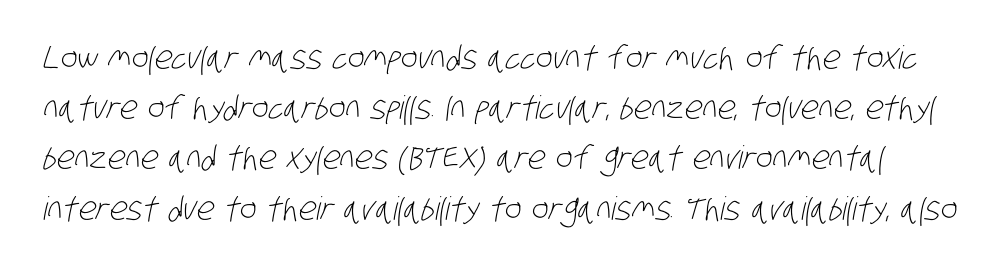
{"serif": "no", "bold": "no", "weight": "light", "width": "condensed", "stroke_contrast": "low", "x_height": "large", "monospaced": "no", "underline": "no", "line_spacing": "normal", "line_spacing_ratio": 1.57, "letter_spacing": "normal", "letter_spacing_em": 0.0, "glyph_px": 32}
